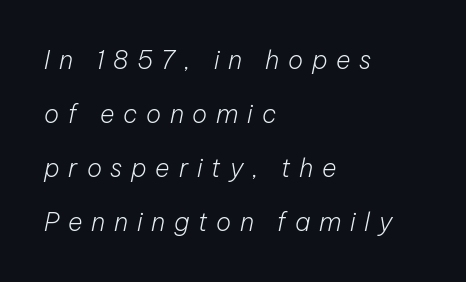
Successive baselines arrive slowly, with a big drop between each. Decoration check: the copy has no underline. In CSS terms this would be text-align: left. The weight would be labelled regular, book, light, or lighter still.
